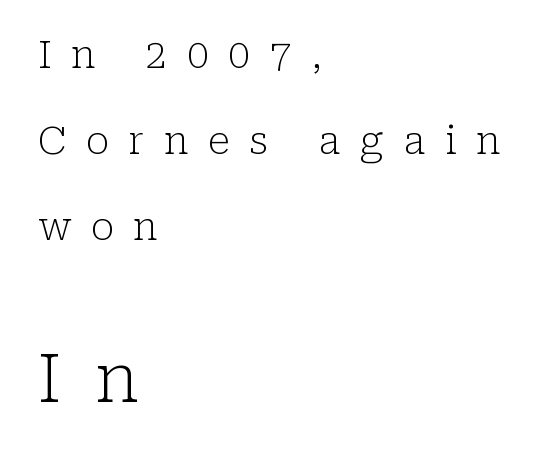
Line spacing here is loose. Underline: absent. The typeface has the unassuming heft of standard copy or less. Spacing verdict: proportional, widths tailored to each character. Here the glyphs are tracked loosely, breaking word shapes into spaced letters.
